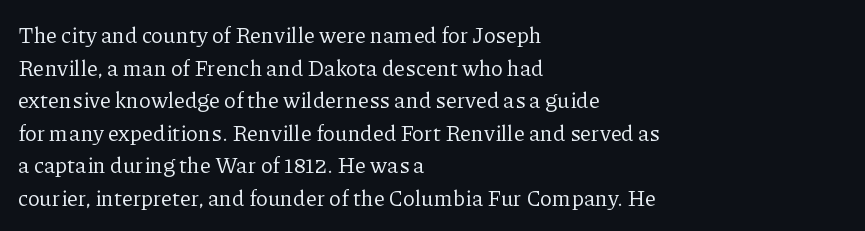
Q: Is the text bold? A: No.
Q: Is the text italic (slanted)? A: No, it is upright.
Q: Is the text underlined? A: No.
Q: How is the paragraph aligned? A: Left-aligned.
Q: Is the spacing between letters normal or unusually wide? A: Normal.
Q: Is the spacing between lines tight, normal or loose? A: Normal.
